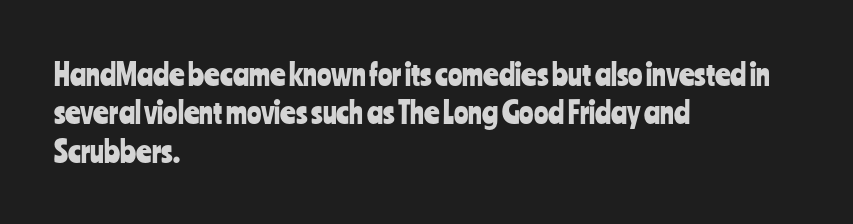
Q: Is the text italic (slanted)? A: No, it is upright.
Q: Is the typeface a serif or a sans-serif typeface? A: Sans-serif.
Q: Is the text underlined? A: No.
Q: How is the paragraph aligned? A: Left-aligned.
Q: Is the spacing between letters normal or unusually wide? A: Normal.
Q: Is the spacing between lines tight, normal or loose? A: Normal.
Q: Width (condensed, normal, or wide)? A: Condensed.
Q: Stroke contrast? A: Low.
Q: x-height? A: Medium.
Q: Monospaced? A: No.
